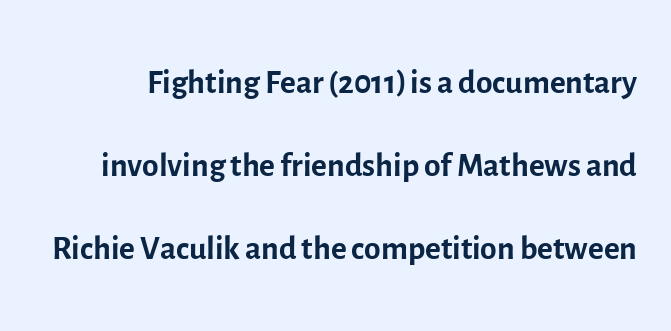
Stem width sits at or under what a default text font uses. Spacing verdict: proportional, widths tailored to each character. Honestly, there is no underline to notice here at all. The typography opts for an upright posture over an oblique one. No feet cap the strokes, marking this as sans-serif type.
